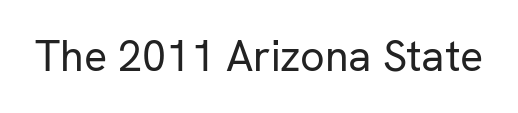
Q: Is the text bold? A: No.
Q: Is the text italic (slanted)? A: No, it is upright.
Q: Is the typeface a serif or a sans-serif typeface? A: Sans-serif.
Q: Is the text underlined? A: No.
Q: Is the spacing between letters normal or unusually wide? A: Normal.
Q: Width (condensed, normal, or wide)? A: Normal.
Q: Stroke contrast? A: Low.
Q: x-height? A: Medium.
Q: Monospaced? A: No.
